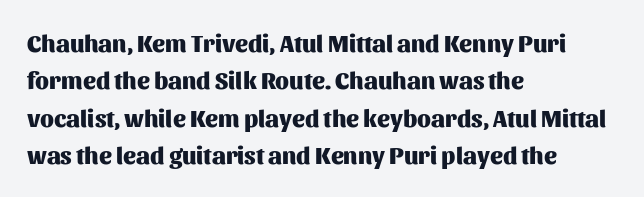
Q: Is the text bold? A: Yes.
Q: Is the text italic (slanted)? A: No, it is upright.
Q: Is the text underlined? A: No.
Q: How is the paragraph aligned? A: Left-aligned.
Q: Is the spacing between letters normal or unusually wide? A: Normal.
Q: Is the spacing between lines tight, normal or loose? A: Normal.
